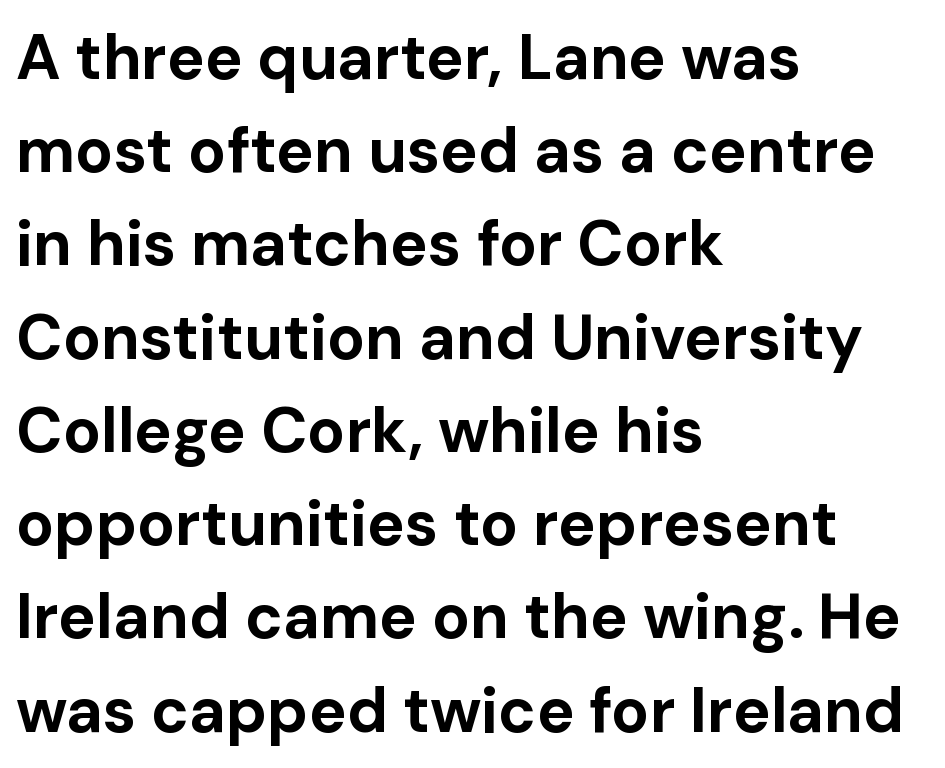
Q: Is the text bold? A: Yes.
Q: Is the text italic (slanted)? A: No, it is upright.
Q: Is the typeface a serif or a sans-serif typeface? A: Sans-serif.
Q: Is the text underlined? A: No.
Q: How is the paragraph aligned? A: Left-aligned.
Q: Is the spacing between letters normal or unusually wide? A: Normal.
Q: Is the spacing between lines tight, normal or loose? A: Normal.
Q: Width (condensed, normal, or wide)? A: Normal.
Q: Stroke contrast? A: Low.
Q: x-height? A: Medium.
Q: Monospaced? A: No.
